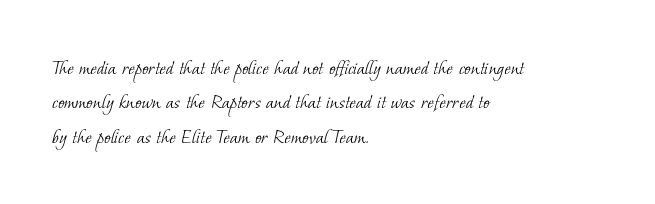
The image shows 22 px text type; set left-aligned, normal line spacing (1.56x), normal letter spacing, not underlined.
